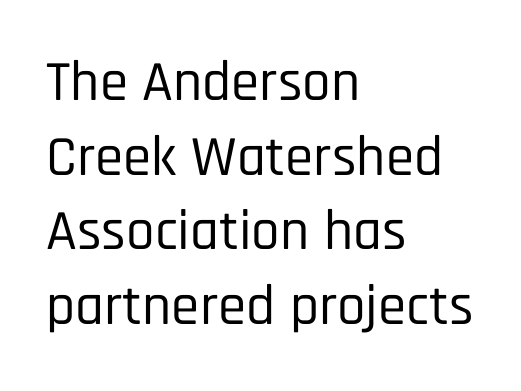
{"serif": "no", "italic": "no", "width": "condensed", "stroke_contrast": "low", "x_height": "large", "monospaced": "no", "underline": "no", "align": "left", "line_spacing": "normal", "line_spacing_ratio": 1.31, "letter_spacing": "normal", "letter_spacing_em": 0.0, "glyph_px": 57}
